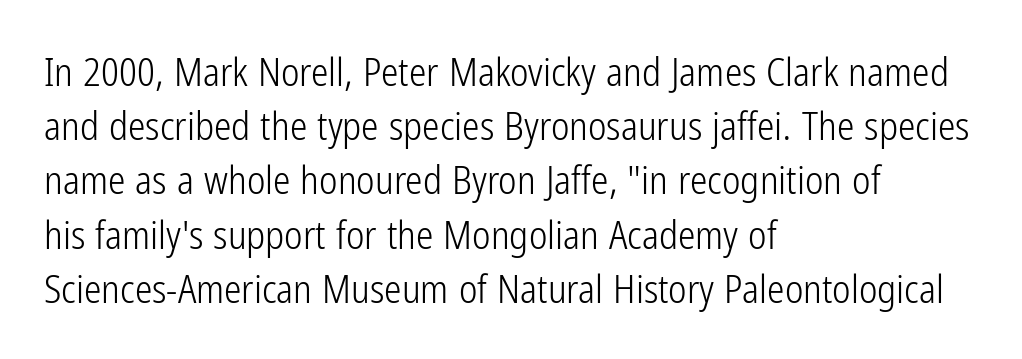
{"serif": "no", "italic": "no", "bold": "no", "weight": "light", "width": "condensed", "stroke_contrast": "low", "x_height": "medium", "monospaced": "no", "underline": "no", "align": "left", "line_spacing": "normal", "line_spacing_ratio": 1.39, "letter_spacing": "normal", "letter_spacing_em": 0.0, "glyph_px": 39}
